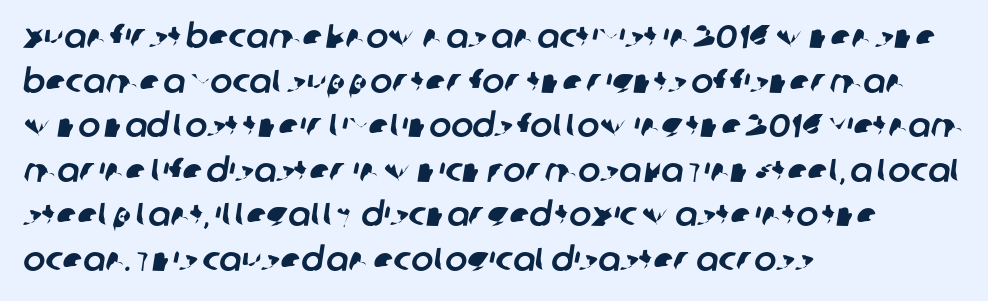
Q: Is the typeface a serif or a sans-serif typeface? A: Sans-serif.
Q: Is the text underlined? A: No.
Q: How is the paragraph aligned? A: Left-aligned.
Q: Is the spacing between letters normal or unusually wide? A: Normal.
Q: Is the spacing between lines tight, normal or loose? A: Normal.
Q: Width (condensed, normal, or wide)? A: Normal.
Q: Stroke contrast? A: Low.
Q: x-height? A: Large.
Q: Monospaced? A: No.
